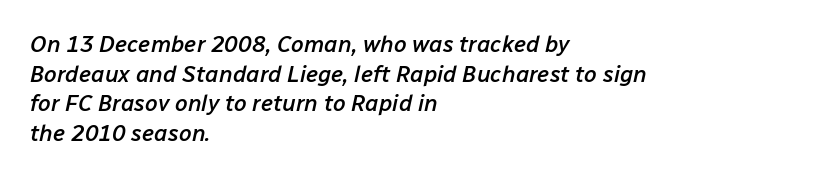
Typeset ragged right — the left edge is the straight one. The rendering keeps characters at their native spacing. The line-height multiplier appears to be the usual default. The face used here has a pronounced slope to its letters. A bit beefed up — I'd call it semibold rather than bold.
